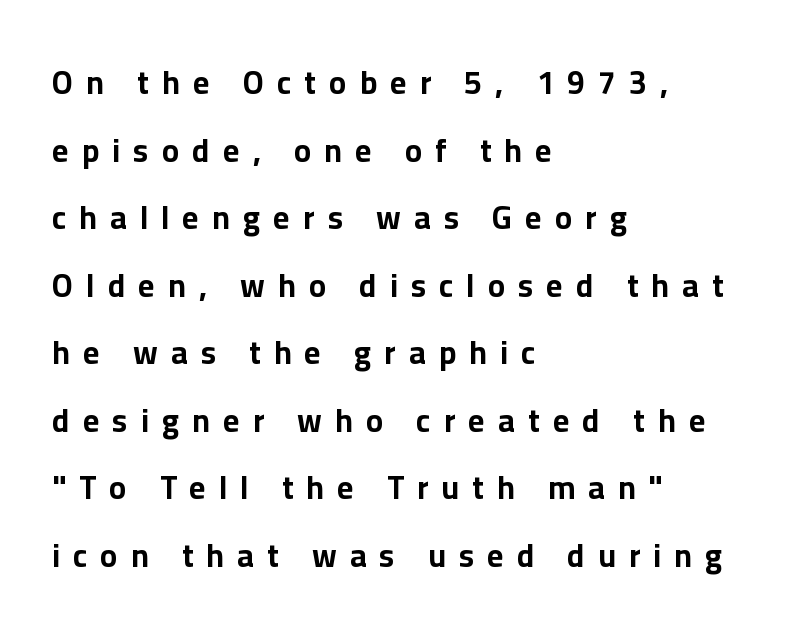
The typeface chosen for these lines omits serifs. The letters are bold, with thick, heavy strokes. Each word looks stretched out because of the extra space between its letters. Varying glyph widths throughout — classic text-font behaviour.
